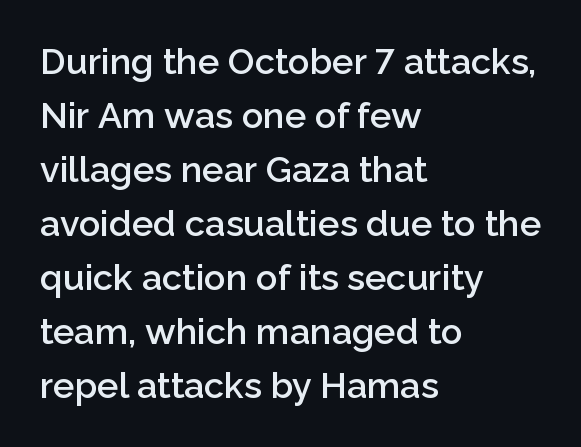
The image shows 36 px semibold sans-serif type, upright; set left-aligned, normal line spacing (1.5x), normal letter spacing, not underlined; low stroke contrast and a medium x-height.
